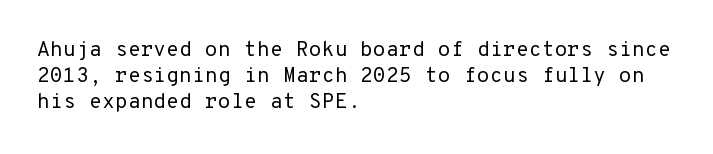
{"italic": "no", "bold": "no", "underline": "no", "align": "left", "line_spacing_ratio": 1.23, "letter_spacing": "normal", "letter_spacing_em": 0.0, "glyph_px": 21}
